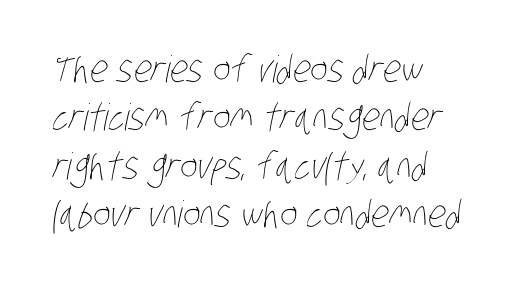
The image shows 37 px thin, condensed type; set normal line spacing (1.31x), normal letter spacing, not underlined; low stroke contrast and a large x-height.
